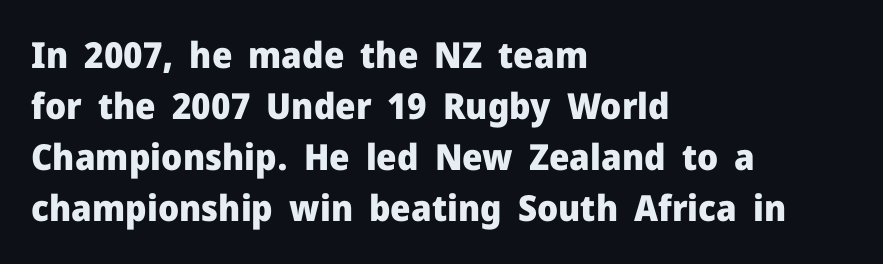
{"serif": "no", "italic": "no", "bold": "yes", "weight": "heavy", "width": "normal", "stroke_contrast": "low", "x_height": "medium", "monospaced": "no", "underline": "no", "align": "left", "line_spacing": "normal", "line_spacing_ratio": 1.42, "letter_spacing": "normal", "letter_spacing_em": 0.0, "glyph_px": 36}
